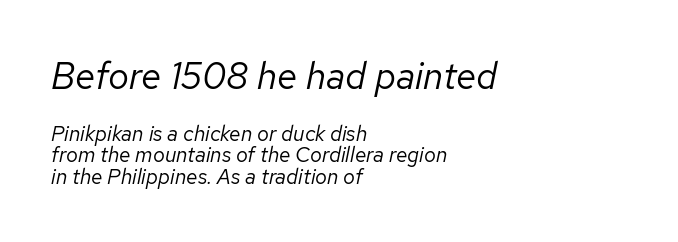
{"italic": "yes", "lean": "right", "slant_degrees": 12, "bold": "no", "weight": "regular", "width": "normal", "stroke_contrast": "low", "x_height": "medium", "monospaced": "no", "underline": "no", "align": "left", "line_spacing": "tight", "line_spacing_ratio": 1.03, "letter_spacing": "normal", "letter_spacing_em": 0.0, "larger_block": "first", "size_ratio": 1.76, "glyph_px": 37}
